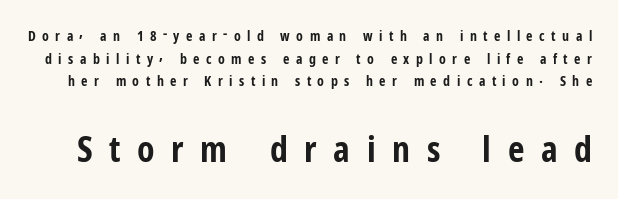
Regular leading. The typography opts for an upright posture over an oblique one. Words float on clear page, feet unadorned. What stands out about the letter spacing? Its width — letters are far apart. Looks like regular typesetting: each glyph gets only the width it needs.
